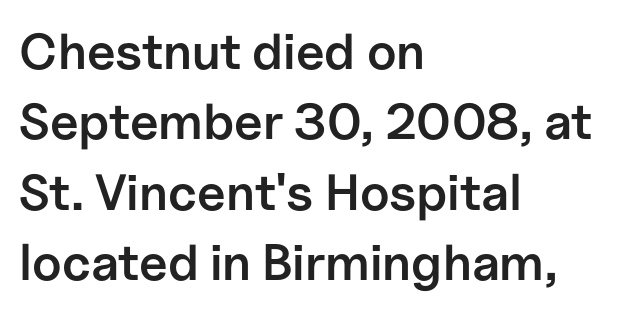
What's the leading like? Ordinary, nothing unusual. The type family on display is of the sans-serif kind. Caption: semibold face, moderately heavy strokes. Spacing verdict: proportional, widths tailored to each character. The typesetter chose a ragged-right arrangement here. The lettering stays uniformly vertical, giving the passage a roman look.
